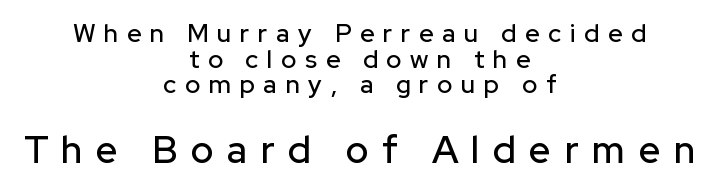
Is this a fixed-width face? No — the glyphs have proportional, varying widths. This rendering widens character spacing well past its baseline value. These lines are centered, leaving both edges ragged. Does the bottom block carry the larger type? Yes, it does. Serif or sans? Sans — the stroke terminals are bare.
